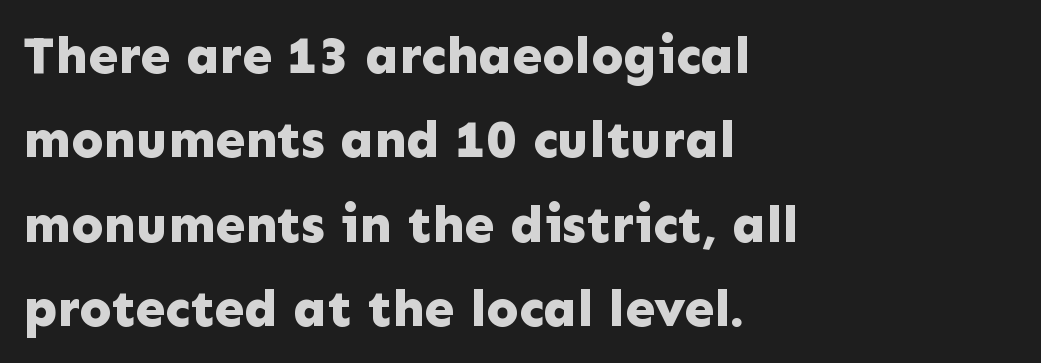
Compared with a centered layout, this one pins lines to the left instead. Rendered with straight, roman letterforms. The face used here is proportionally spaced, like ordinary book or web type. Does extra space separate the letters? No, they use regular spacing. Rule under the text: the space is simply empty.
